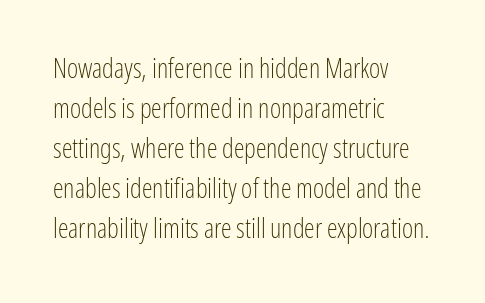
Q: Is the text bold? A: No.
Q: Is the text italic (slanted)? A: No, it is upright.
Q: Is the text underlined? A: No.
Q: How is the paragraph aligned? A: Left-aligned.
Q: Is the spacing between letters normal or unusually wide? A: Normal.
Q: Is the spacing between lines tight, normal or loose? A: Normal.
